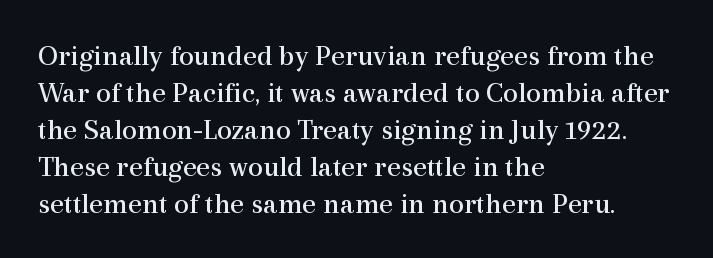
The image shows 30 px regular-weight serif type, upright; set left-aligned, line spacing 1.23x, normal letter spacing, not underlined; a medium x-height.
